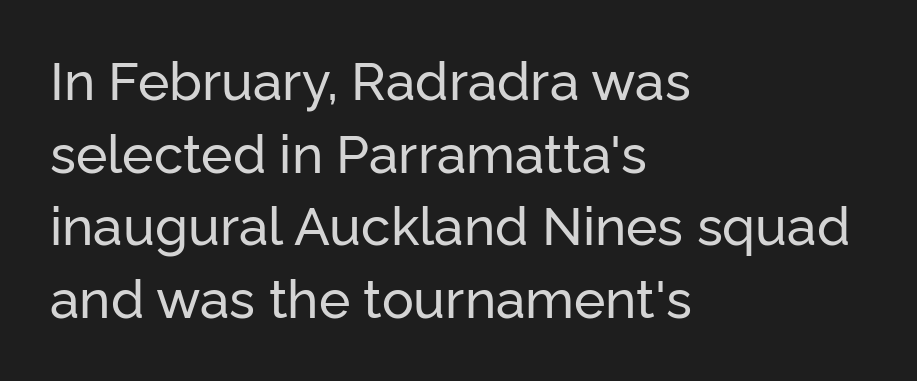
The image shows 53 px sans-serif type, upright; set left-aligned, normal line spacing (1.37x), normal letter spacing, not underlined; low stroke contrast and a medium x-height.
